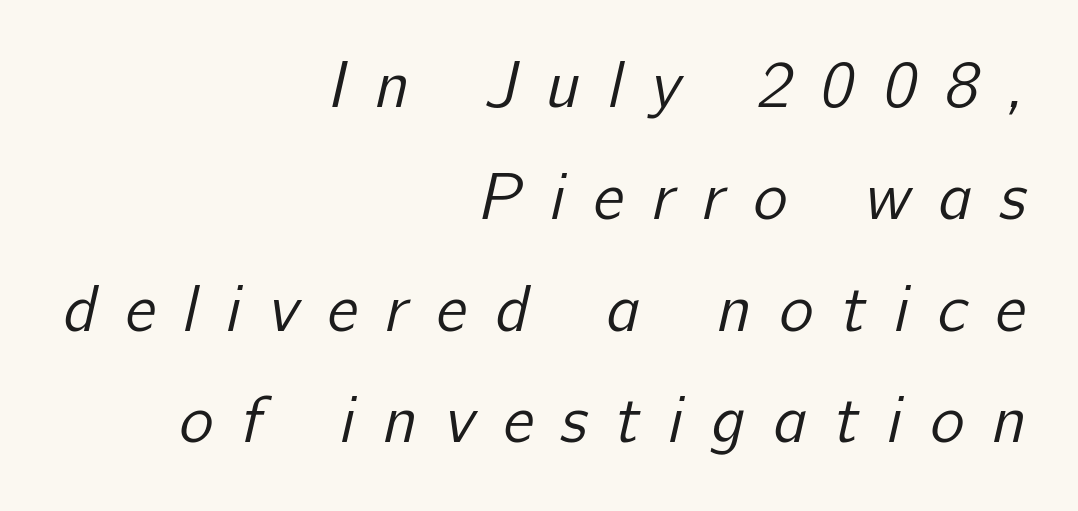
Line ends are locked; line starts wander. The typesetting does not lean heavy: it is not bold. Do the characters align in a grid? No, the font is proportional. Between one letter and the next there's a generous, obvious gap. Check under the words: just untouched page.
